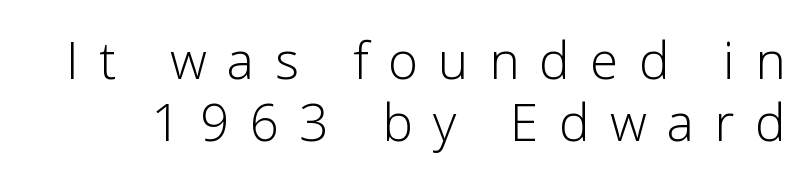
{"serif": "no", "italic": "no", "bold": "no", "weight": "light", "width": "normal", "stroke_contrast": "low", "x_height": "medium", "monospaced": "no", "underline": "no", "line_spacing_ratio": 1.22, "letter_spacing": "wide", "letter_spacing_em": 0.4, "glyph_px": 51}
